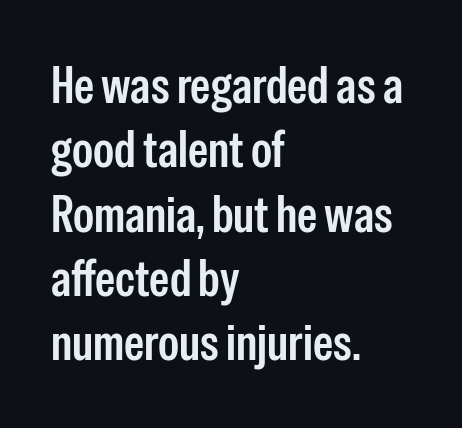
{"serif": "no", "italic": "no", "bold": "semi", "weight": "semibold", "width": "condensed", "stroke_contrast": "low", "x_height": "medium", "monospaced": "no", "underline": "no", "align": "left", "line_spacing": "normal", "line_spacing_ratio": 1.26, "letter_spacing": "normal", "letter_spacing_em": 0.0, "glyph_px": 51}
